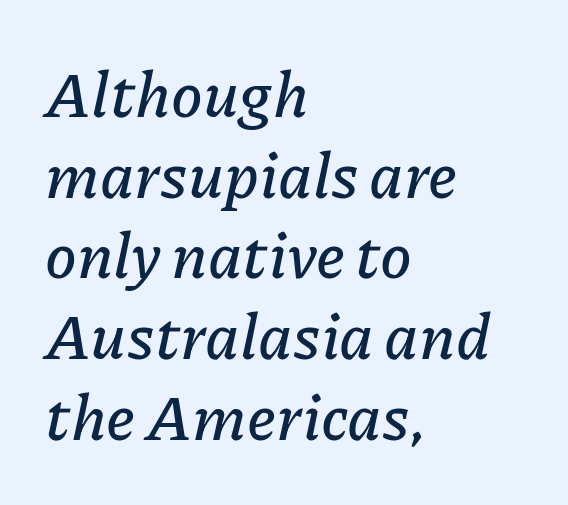
{"italic": "yes", "lean": "right", "slant_degrees": 11, "width": "normal", "stroke_contrast": "low", "x_height": "medium", "monospaced": "no", "underline": "no", "align": "left", "line_spacing": "normal", "line_spacing_ratio": 1.26, "letter_spacing": "normal", "letter_spacing_em": 0.0, "glyph_px": 64}
